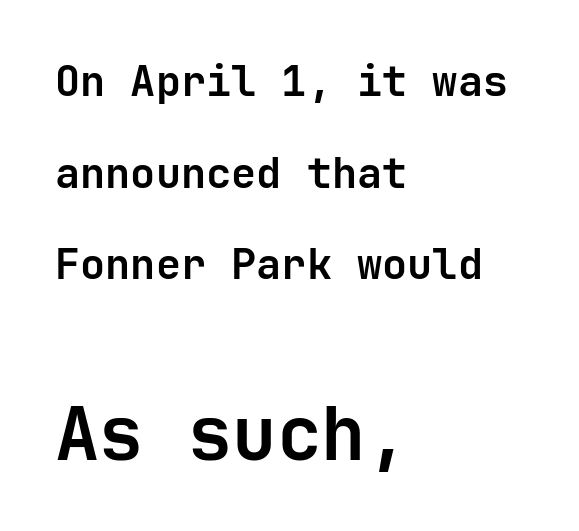
{"serif": "no", "italic": "no", "bold": "yes", "weight": "semibold", "width": "normal", "stroke_contrast": "low", "x_height": "medium", "underline": "no", "align": "left", "line_spacing": "loose", "line_spacing_ratio": 2.18, "letter_spacing": "normal", "letter_spacing_em": 0.0, "larger_block": "second", "size_ratio": 1.76, "glyph_px": 74}
